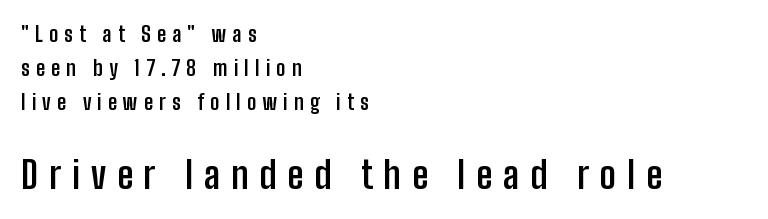
The image shows 37 px semibold, condensed sans-serif type, upright; set left-aligned, normal line spacing (1.61x), unusually wide letter spacing (+0.29 em), not underlined; the second (bottom) block is 1.76x larger; low stroke contrast and a medium x-height.
